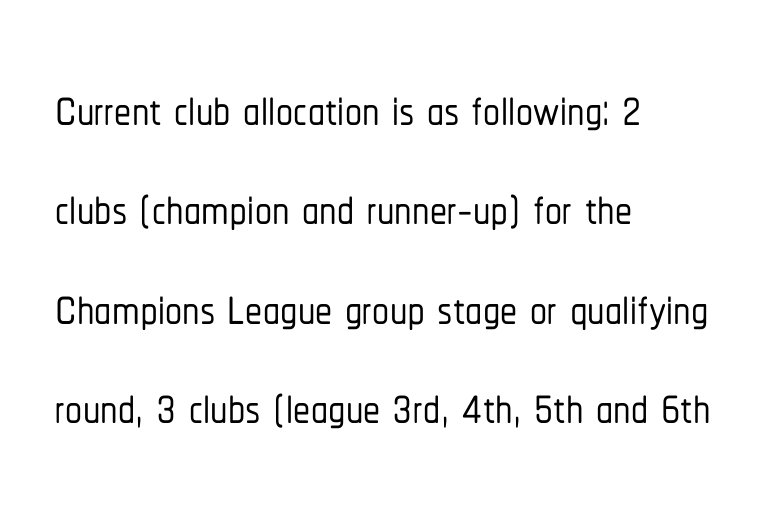
{"serif": "no", "italic": "no", "width": "condensed", "stroke_contrast": "low", "x_height": "medium", "monospaced": "no", "underline": "no", "align": "left", "line_spacing": "normal", "line_spacing_ratio": 1.46, "letter_spacing": "normal", "letter_spacing_em": 0.0, "glyph_px": 68}
